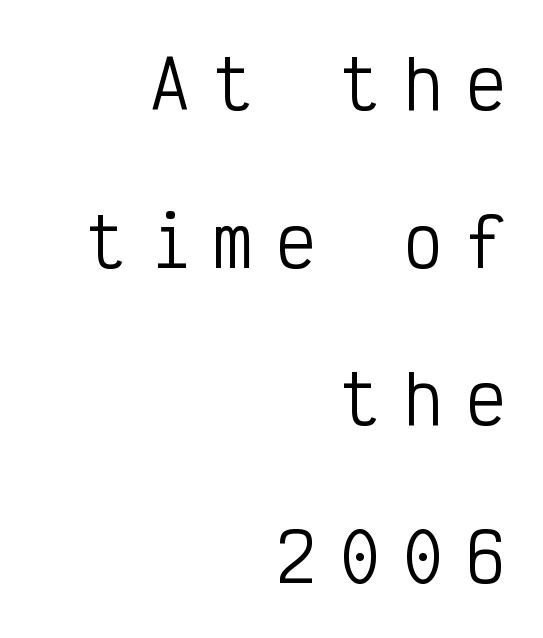
{"serif": "no", "italic": "no", "bold": "no", "weight": "regular", "width": "condensed", "stroke_contrast": "low", "x_height": "medium", "monospaced": "yes", "underline": "no", "align": "right", "line_spacing": "loose", "line_spacing_ratio": 2.39, "letter_spacing": "wide", "letter_spacing_em": 0.36, "glyph_px": 66}
